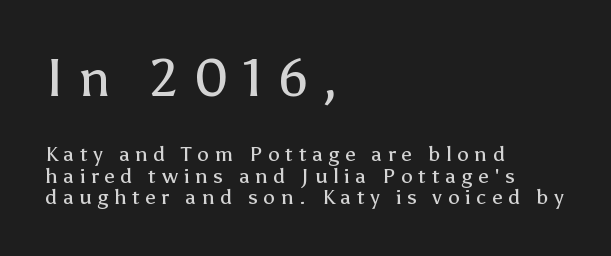
The image shows 53 px regular-weight sans-serif type, upright; set left-aligned, tight line spacing (1.02x), unusually wide letter spacing (+0.27 em), not underlined; the first (top) block is 2.52x larger; low stroke contrast and a medium x-height.
